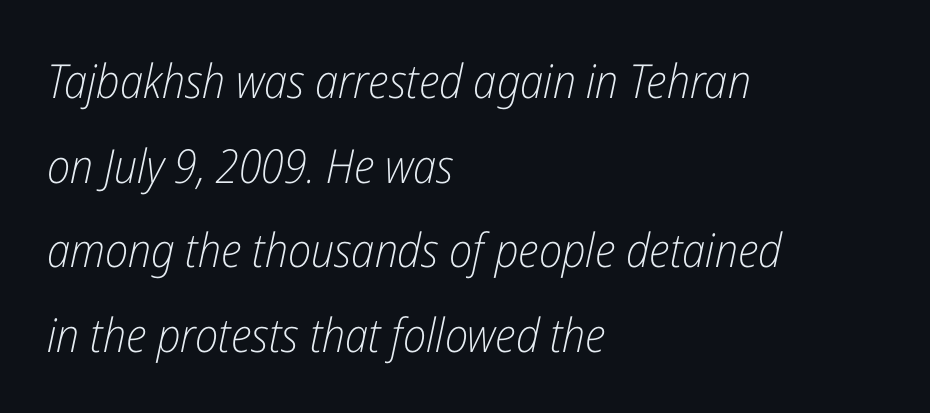
{"italic": "yes", "lean": "right", "slant_degrees": 12, "bold": "no", "weight": "light", "width": "condensed", "stroke_contrast": "low", "x_height": "medium", "monospaced": "no", "underline": "no", "align": "left", "line_spacing_ratio": 1.8, "letter_spacing": "normal", "letter_spacing_em": 0.0, "glyph_px": 47}
